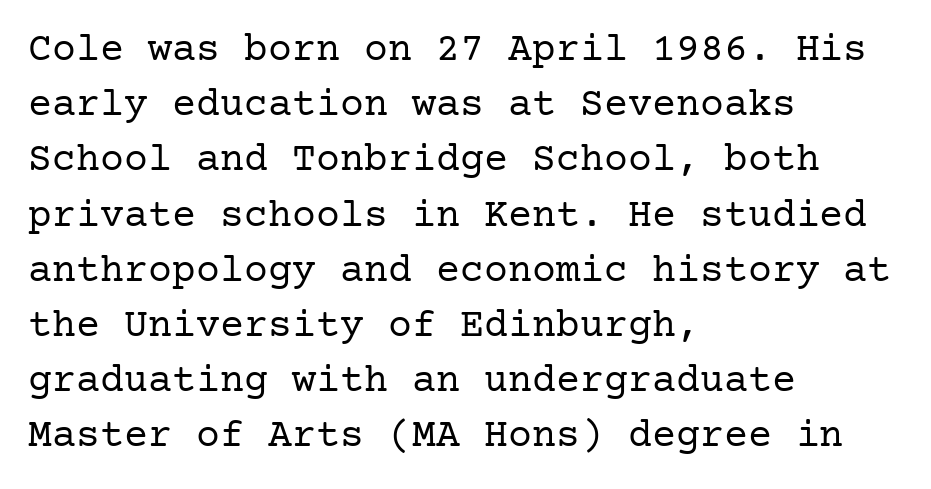
Q: Is the text bold? A: No.
Q: Is the text italic (slanted)? A: No, it is upright.
Q: Is the typeface a serif or a sans-serif typeface? A: Serif.
Q: Is the text underlined? A: No.
Q: How is the paragraph aligned? A: Left-aligned.
Q: Is the spacing between letters normal or unusually wide? A: Normal.
Q: Is the spacing between lines tight, normal or loose? A: Normal.
Q: Width (condensed, normal, or wide)? A: Normal.
Q: Stroke contrast? A: Low.
Q: x-height? A: Medium.
